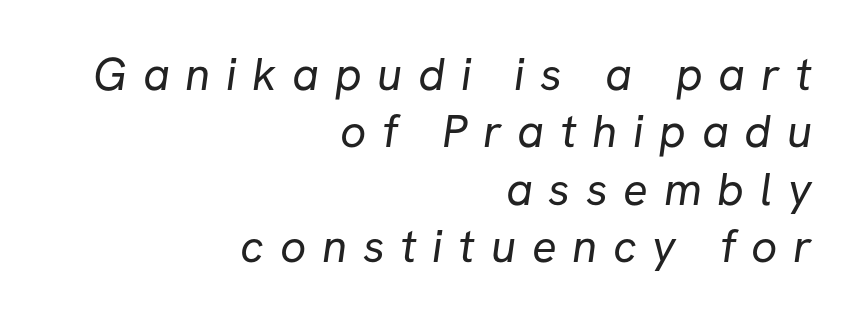
The image shows 46 px regular-weight sans-serif type; set right-aligned, normal line spacing (1.25x), unusually wide letter spacing (+0.34 em), not underlined; low stroke contrast and a medium x-height.
